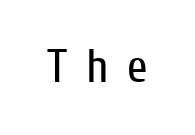
Note the varied advance widths — an 'i' is clearly narrower than an 'm'. There is plenty of visible air inserted between adjacent glyphs. Has an underline been added? It has not. Letterform terminals end flat and unadorned throughout the passage. This sample uses an upright cut, with every glyph sitting square on the baseline. No heavy texture on the line: the type isn't bold.
